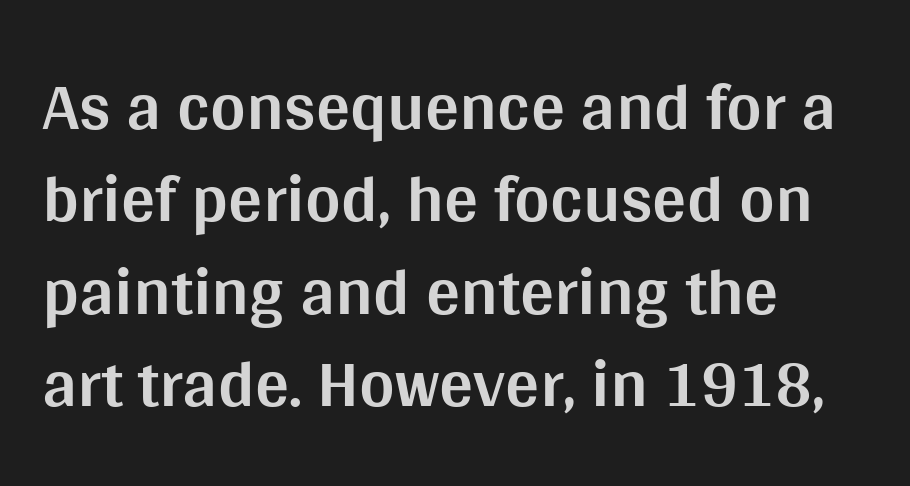
{"serif": "no", "italic": "no", "bold": "yes", "weight": "bold", "width": "normal", "stroke_contrast": "medium", "x_height": "large", "monospaced": "no", "underline": "no", "align": "left", "line_spacing": "normal", "line_spacing_ratio": 1.36, "letter_spacing": "normal", "letter_spacing_em": 0.0, "glyph_px": 68}
